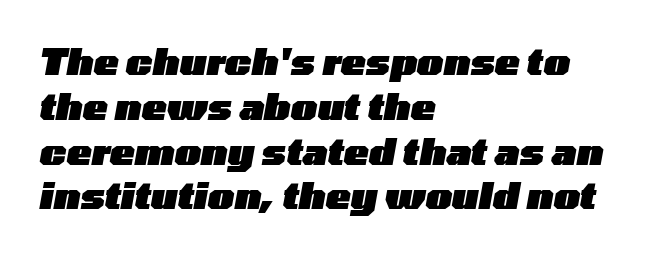
These lines are set flush left with a ragged right edge. Designer's note — italics engaged. Looks like regular typesetting: each glyph gets only the width it needs. Nothing unusual about the tracking: characters are spaced as the font intends.
